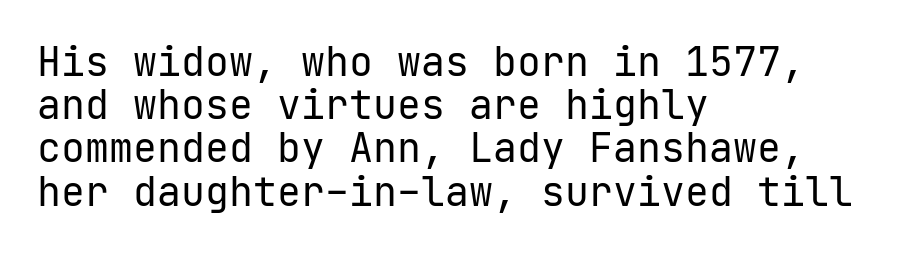
Q: Is the text bold? A: No.
Q: Is the text italic (slanted)? A: No, it is upright.
Q: Is the typeface a serif or a sans-serif typeface? A: Sans-serif.
Q: Is the text underlined? A: No.
Q: How is the paragraph aligned? A: Left-aligned.
Q: Is the spacing between letters normal or unusually wide? A: Normal.
Q: Is the spacing between lines tight, normal or loose? A: Tight.
Q: Width (condensed, normal, or wide)? A: Normal.
Q: Stroke contrast? A: Low.
Q: x-height? A: Medium.
Q: Monospaced? A: Yes.
